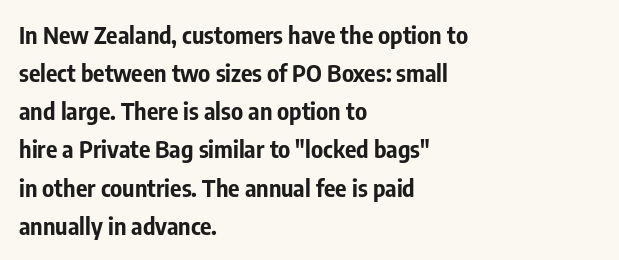
Q: Is the text bold? A: Yes.
Q: Is the text italic (slanted)? A: No, it is upright.
Q: Is the text underlined? A: No.
Q: How is the paragraph aligned? A: Left-aligned.
Q: Is the spacing between letters normal or unusually wide? A: Normal.
Q: Is the spacing between lines tight, normal or loose? A: Normal.
